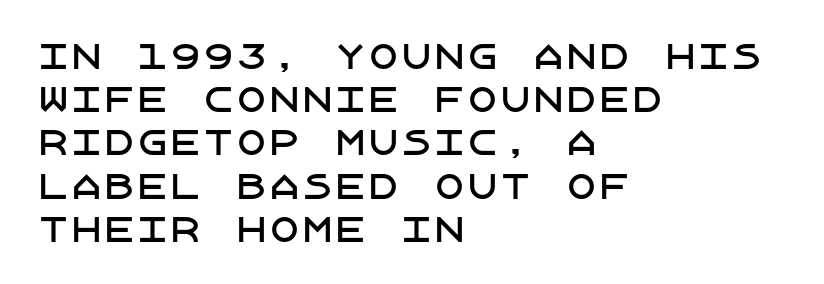
Q: Is the text italic (slanted)? A: No, it is upright.
Q: Is the typeface a serif or a sans-serif typeface? A: Sans-serif.
Q: Is the text underlined? A: No.
Q: How is the paragraph aligned? A: Left-aligned.
Q: Is the spacing between letters normal or unusually wide? A: Normal.
Q: Is the spacing between lines tight, normal or loose? A: Normal.
Q: Width (condensed, normal, or wide)? A: Normal.
Q: Stroke contrast? A: Low.
Q: x-height? A: Large.
